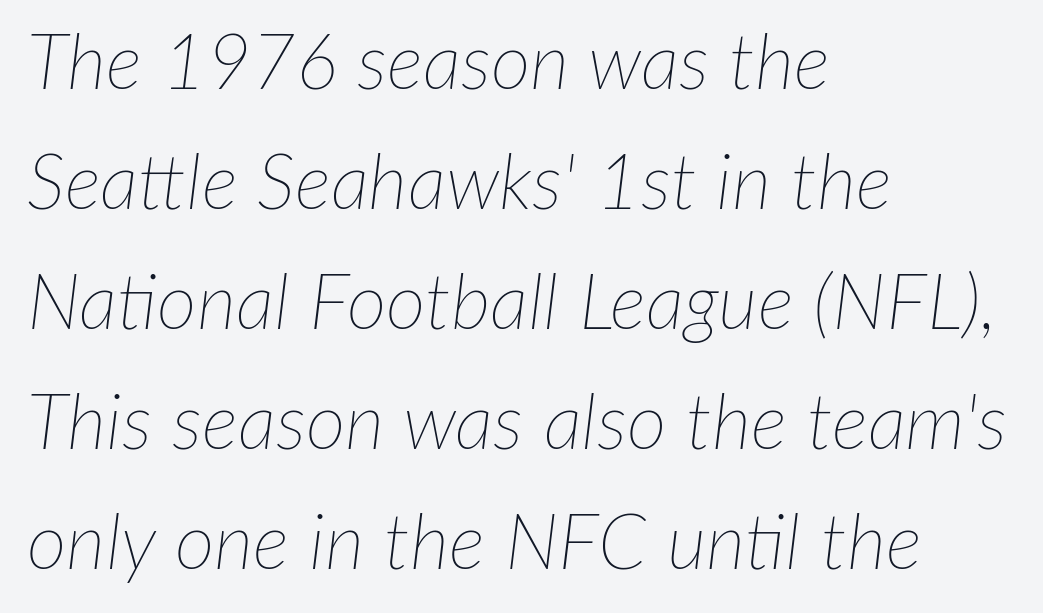
{"italic": "yes", "lean": "right", "slant_degrees": 7, "bold": "no", "weight": "thin", "width": "normal", "stroke_contrast": "low", "x_height": "medium", "monospaced": "no", "underline": "no", "align": "left", "line_spacing": "normal", "line_spacing_ratio": 1.56, "letter_spacing": "normal", "letter_spacing_em": 0.0, "glyph_px": 77}
